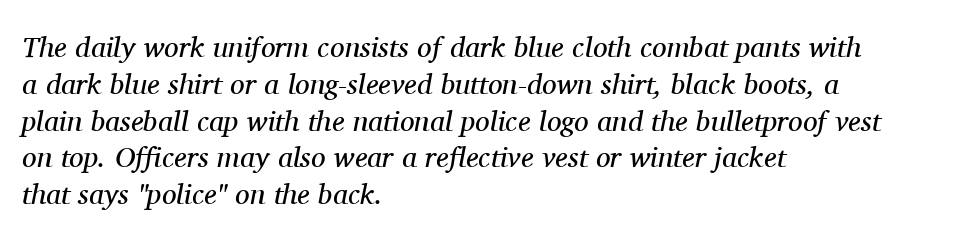
Q: Is the text bold? A: No.
Q: Is the text italic (slanted)? A: Yes, it leans right by about 11 degrees.
Q: Is the typeface a serif or a sans-serif typeface? A: Serif.
Q: Is the text underlined? A: No.
Q: How is the paragraph aligned? A: Left-aligned.
Q: Is the spacing between letters normal or unusually wide? A: Normal.
Q: Is the spacing between lines tight, normal or loose? A: Normal.
Q: Width (condensed, normal, or wide)? A: Normal.
Q: Stroke contrast? A: Medium.
Q: x-height? A: Medium.
Q: Monospaced? A: No.
